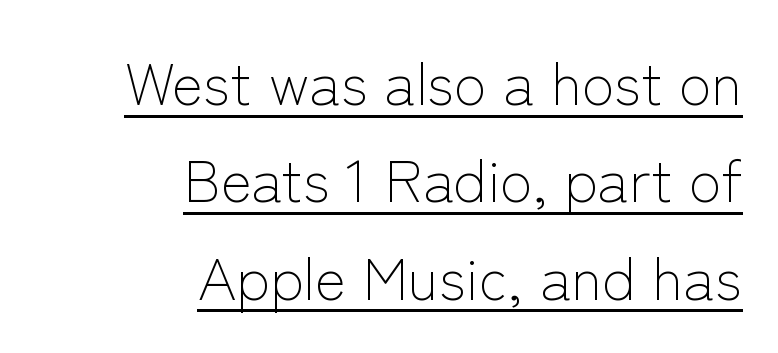
The image shows 59 px light sans-serif type, upright; set right-aligned, normal line spacing (1.65x), normal letter spacing, underlined; low stroke contrast and a medium x-height.
